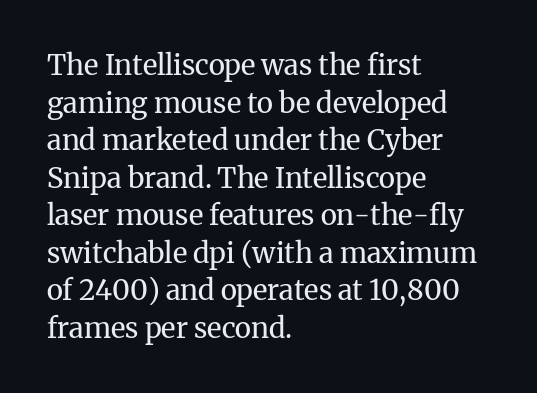
{"serif": "yes", "italic": "no", "bold": "no", "weight": "regular", "width": "normal", "stroke_contrast": "medium", "x_height": "medium", "monospaced": "no", "underline": "no", "align": "left", "line_spacing": "normal", "line_spacing_ratio": 1.34, "letter_spacing": "normal", "letter_spacing_em": 0.0, "glyph_px": 28}
